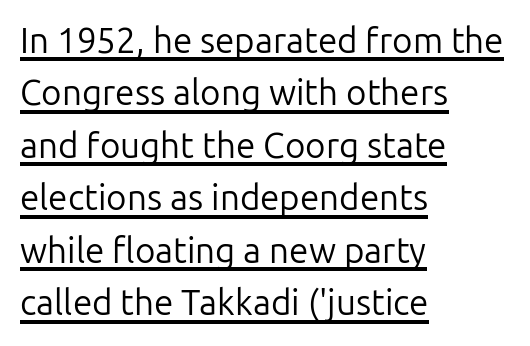
Rendered with straight, roman letterforms. Is the type heavy? It reads as light-to-regular instead. I'd call this a sans setting — the letters go barefoot. Reading down the block, your eye returns to a fixed left position each line. The rendering uses a moderate line-height, typical for paragraphs. Emphasis is given by a line drawn under the lettering.
